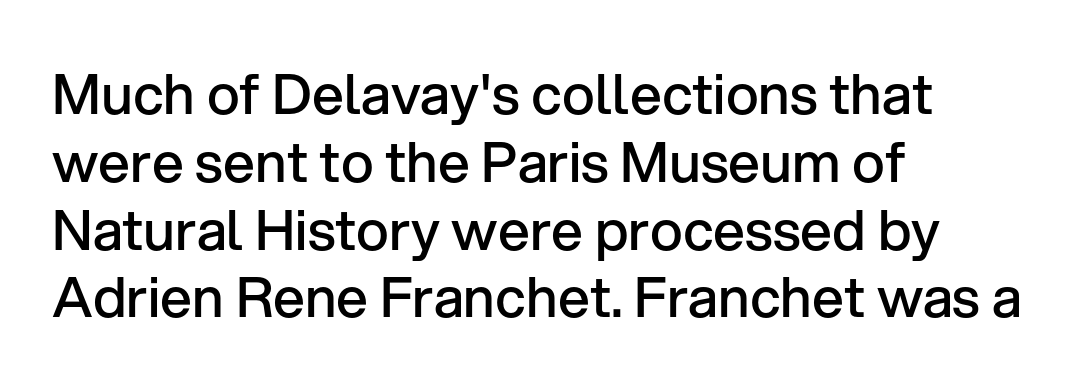
The image shows 56 px semibold sans-serif type, upright; set left-aligned, line spacing 1.21x, normal letter spacing, not underlined; low stroke contrast and a medium x-height.
